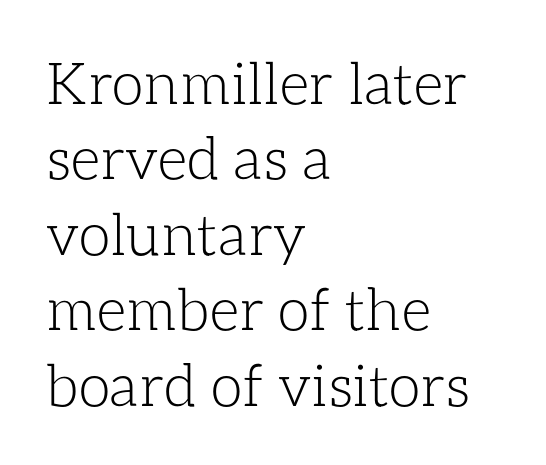
The vertical gap from one line to the next is medium. The line texture is even and compact thanks to regular tracking. It's the straight-up-and-down kind of type. These lines stack with their left ends in a neat column. The passage shown is typed in a proportional face where columns would drift.
